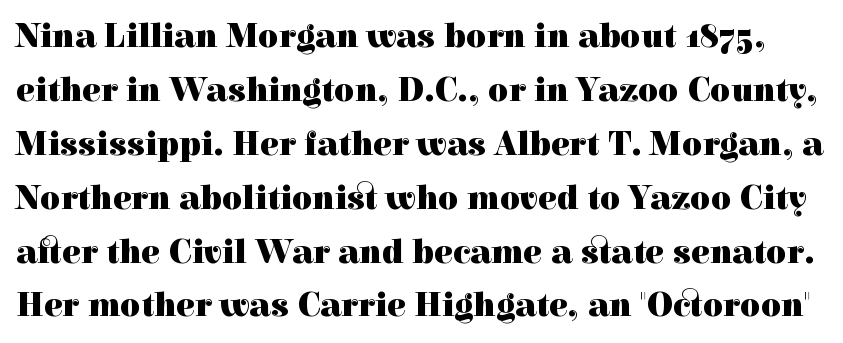
The image shows 35 px heavy serif type, upright; set normal line spacing (1.54x), normal letter spacing, not underlined; a medium x-height.
